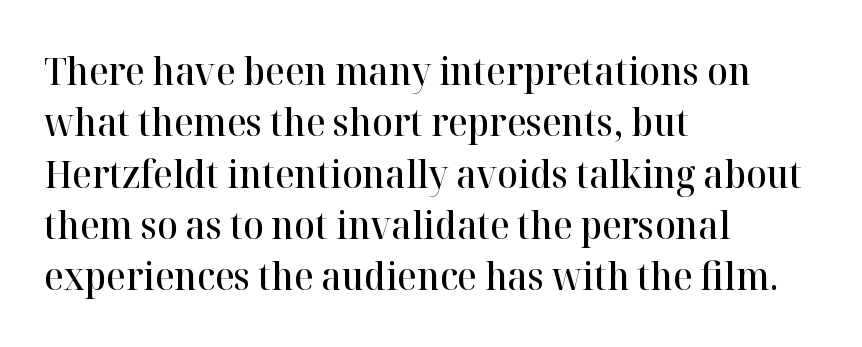
Q: Is the text bold? A: Semi-bold.
Q: Is the text italic (slanted)? A: No, it is upright.
Q: Is the typeface a serif or a sans-serif typeface? A: Serif.
Q: Is the text underlined? A: No.
Q: How is the paragraph aligned? A: Left-aligned.
Q: Is the spacing between letters normal or unusually wide? A: Normal.
Q: Is the spacing between lines tight, normal or loose? A: Normal.
Q: Width (condensed, normal, or wide)? A: Normal.
Q: Stroke contrast? A: High.
Q: x-height? A: Medium.
Q: Monospaced? A: No.
